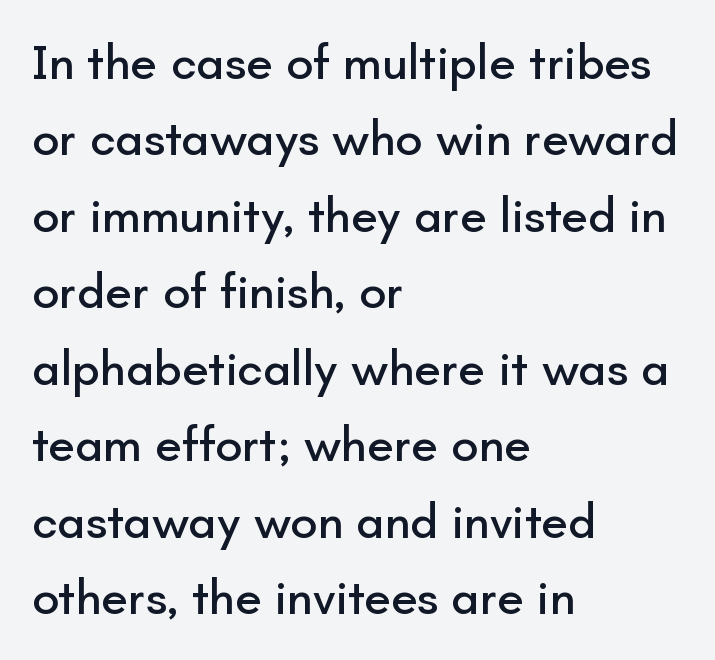
If you drew a line through each stem, it would be perfectly vertical. The gap between lines stays unmarked. The characters display no serif detailing; their extremities are plain. This sample uses plain, unmodified letter spacing. A typesetter would call this proportional, since set widths differ per character.
